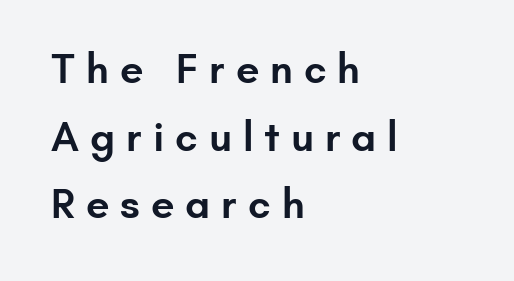
{"serif": "no", "italic": "no", "bold": "semi", "weight": "semibold", "width": "normal", "stroke_contrast": "low", "x_height": "small", "monospaced": "no", "underline": "no", "align": "left", "line_spacing": "normal", "line_spacing_ratio": 1.61, "letter_spacing": "wide", "letter_spacing_em": 0.26, "glyph_px": 42}
